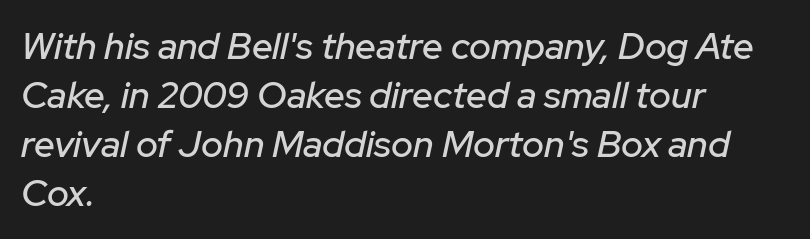
Q: Is the text italic (slanted)? A: Yes, it leans right by about 12 degrees.
Q: Is the text underlined? A: No.
Q: How is the paragraph aligned? A: Left-aligned.
Q: Is the spacing between letters normal or unusually wide? A: Normal.
Q: Is the spacing between lines tight, normal or loose? A: Normal.
Q: Width (condensed, normal, or wide)? A: Normal.
Q: Stroke contrast? A: Low.
Q: x-height? A: Medium.
Q: Monospaced? A: No.
